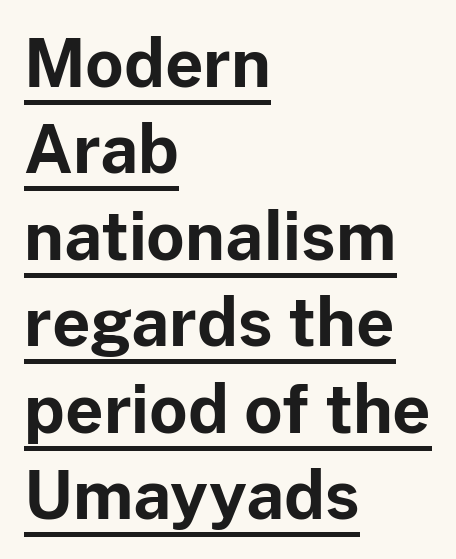
Reading down the column, the eye jumps a familiar distance to each next line. Nobody touched the tracking dial on this one. Which margin do the lines hug? The left one — the right edge is uneven. A typographer would call this underscored text. Is this a sans? Yes — the strokes have no serifs. Look at the stroke-to-counter ratio: heavy, a bold.
